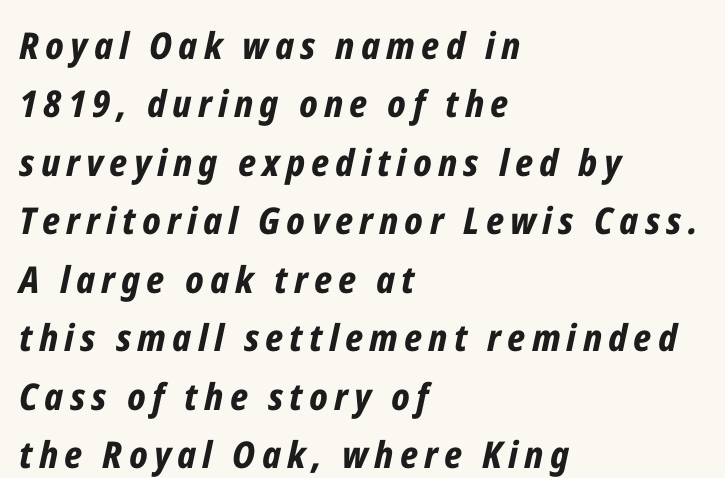
The image shows 37 px bold, condensed type, italic (leaning right); set left-aligned, normal line spacing (1.58x), not underlined; low stroke contrast and a medium x-height.
